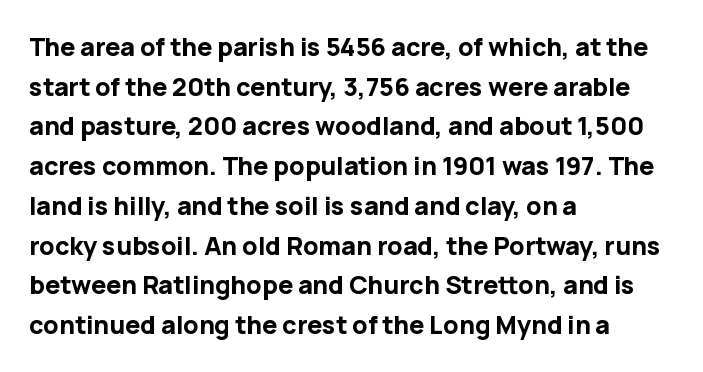
Q: Is the text bold? A: Yes.
Q: Is the text italic (slanted)? A: No, it is upright.
Q: Is the text underlined? A: No.
Q: How is the paragraph aligned? A: Left-aligned.
Q: Is the spacing between letters normal or unusually wide? A: Normal.
Q: Is the spacing between lines tight, normal or loose? A: Normal.
